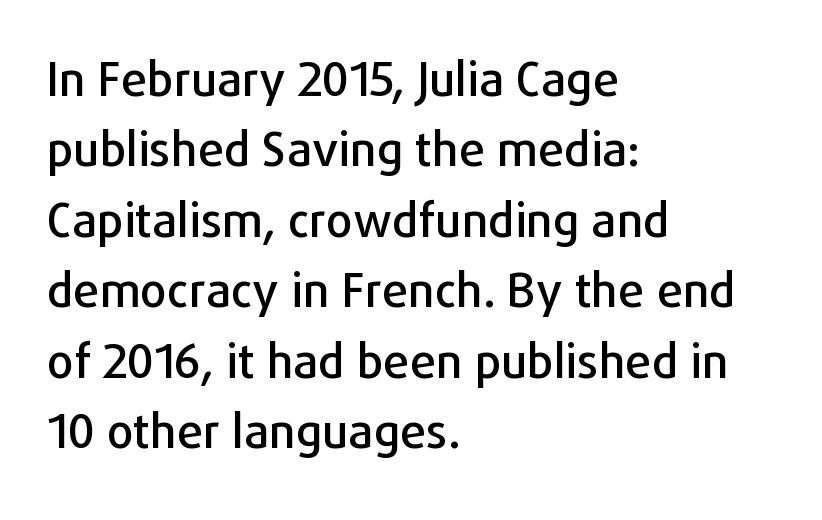
The glyphs in this specimen are sans serif. This sample has the flowing, uneven cadence of proportional lettering. Unmarked baselines from the first word to the last. A typesetter would call this leading conventional body-copy spacing. The text block is weighted toward the left margin, trailing off unevenly rightward.
